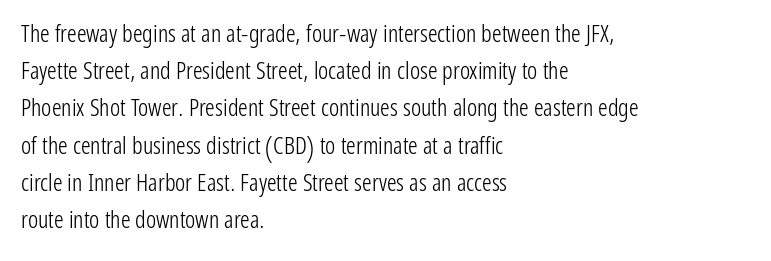
{"italic": "no", "bold": "no", "underline": "no", "align": "left", "line_spacing": "normal", "line_spacing_ratio": 1.55, "letter_spacing": "normal", "letter_spacing_em": 0.0, "glyph_px": 24}
